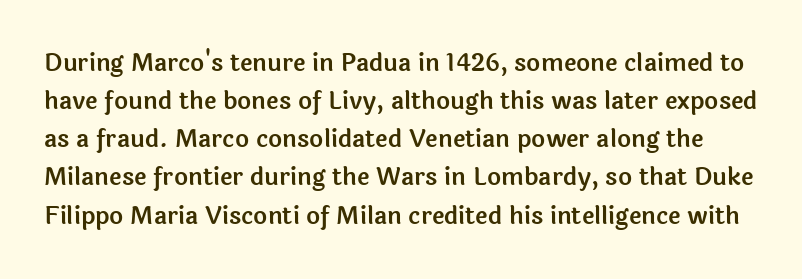
{"italic": "no", "underline": "no", "line_spacing": "normal", "line_spacing_ratio": 1.59, "letter_spacing": "normal", "letter_spacing_em": 0.0, "glyph_px": 24}
